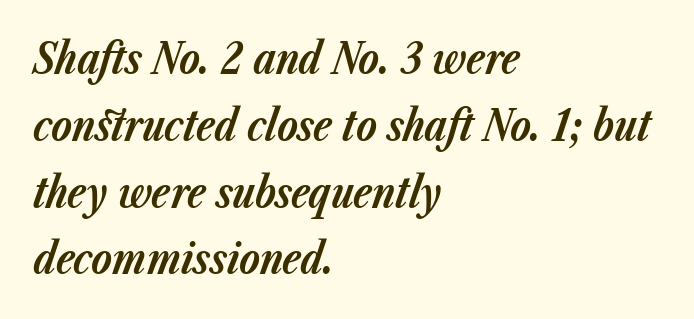
Does the copy run flush right? No — it runs flush left. Note the varied advance widths — an 'i' is clearly narrower than an 'm'. Here the glyphs are tracked normally, forming tight word shapes. The foot of each line stays bare and open. Designer's note — italics engaged. Horizontal bands of white between lines are of average thickness.
